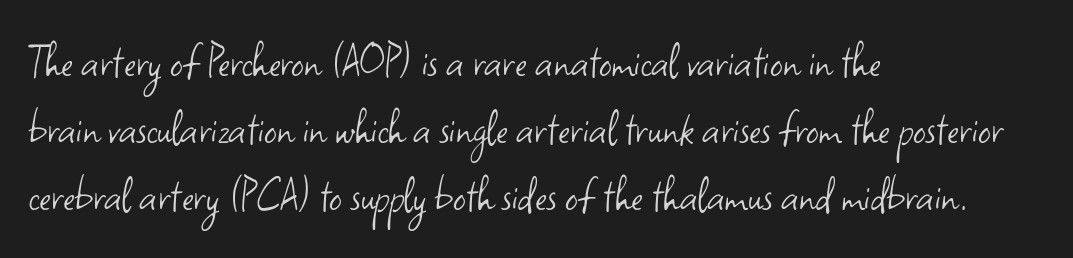
Q: Is the text bold? A: No.
Q: Is the text italic (slanted)? A: Yes.
Q: Is the typeface a serif or a sans-serif typeface? A: Sans-serif.
Q: Is the text underlined? A: No.
Q: How is the paragraph aligned? A: Left-aligned.
Q: Is the spacing between letters normal or unusually wide? A: Normal.
Q: Is the spacing between lines tight, normal or loose? A: Normal.
Q: Width (condensed, normal, or wide)? A: Normal.
Q: Stroke contrast? A: Low.
Q: x-height? A: Small.
Q: Monospaced? A: No.
